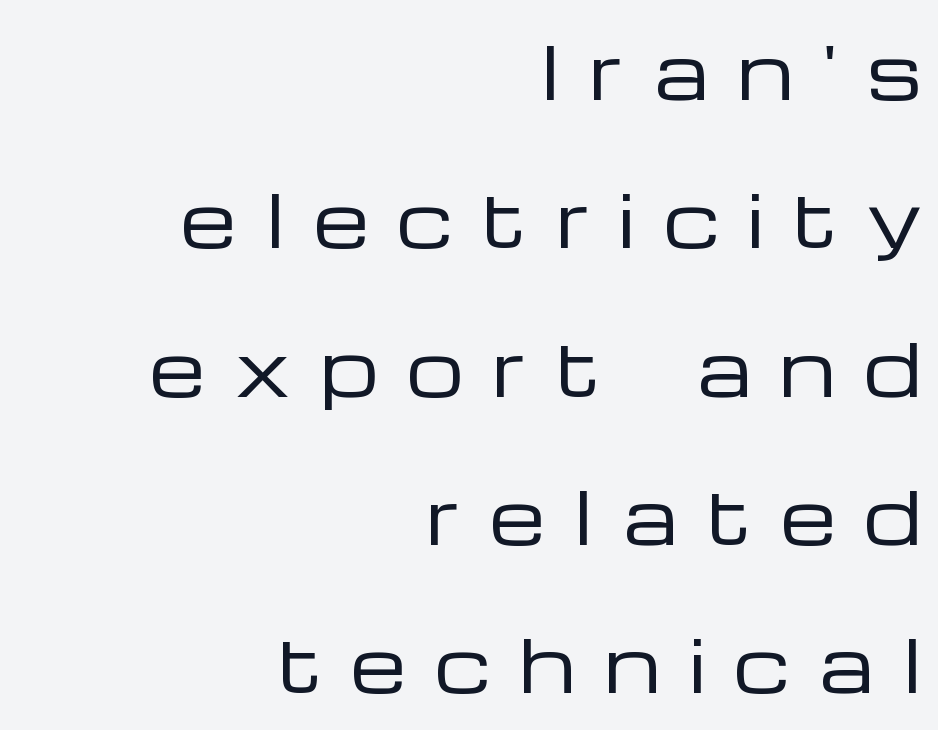
Check where the strokes stop: nothing finishes them off — pure sans. Here the glyphs are tracked loosely, breaking word shapes into spaced letters. The axis of the letterforms is exactly vertical. Airy leading. The foot of each line stays bare and open.
